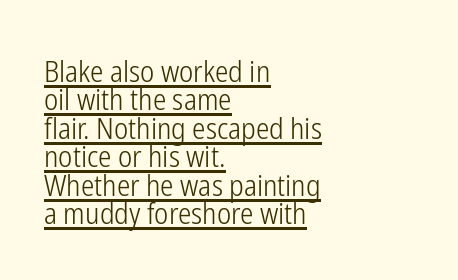
Q: Is the text bold? A: No.
Q: Is the text italic (slanted)? A: No, it is upright.
Q: Is the typeface a serif or a sans-serif typeface? A: Sans-serif.
Q: Is the text underlined? A: Yes.
Q: How is the paragraph aligned? A: Left-aligned.
Q: Is the spacing between letters normal or unusually wide? A: Normal.
Q: Is the spacing between lines tight, normal or loose? A: Tight.
Q: Width (condensed, normal, or wide)? A: Condensed.
Q: Stroke contrast? A: Low.
Q: x-height? A: Medium.
Q: Monospaced? A: No.
